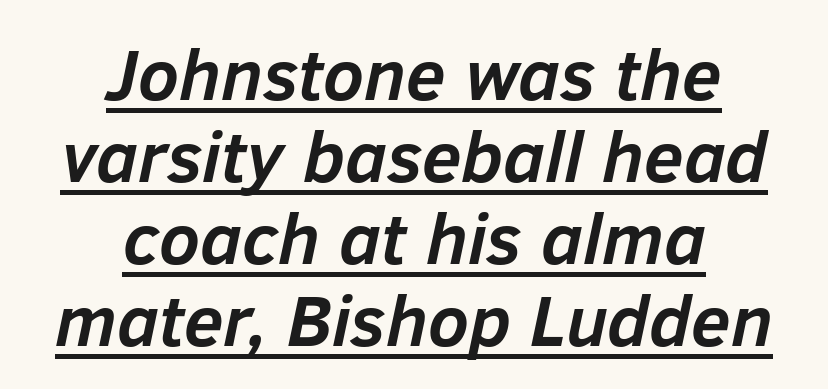
The passage shown is typed in a proportional face where columns would drift. Vertical spacing — tight. Italic: yes, the glyphs are oblique. These lines are centered, leaving both edges ragged.
